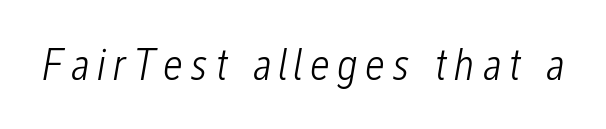
The image shows 45 px light, condensed type, italic (leaning right); set not underlined; low stroke contrast and a medium x-height.
